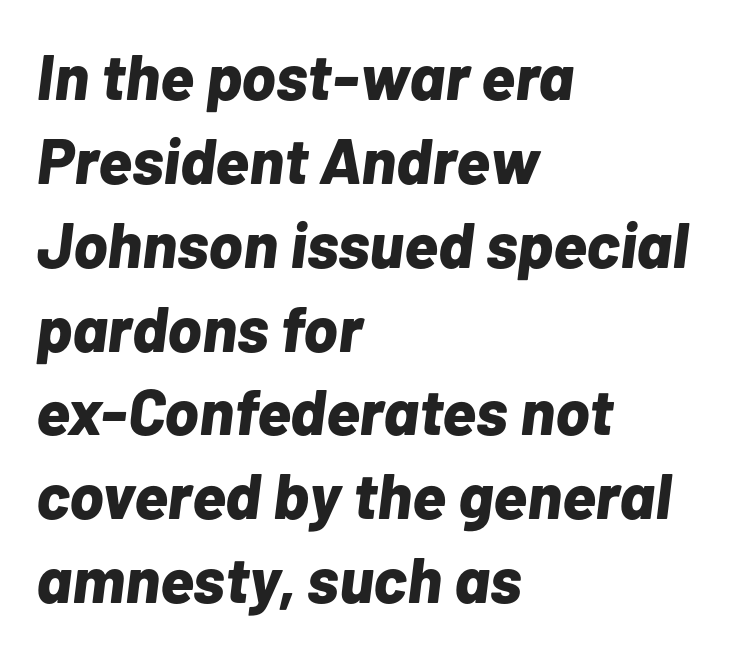
The image shows 64 px bold type, italic (leaning right); set left-aligned, normal line spacing (1.31x), normal letter spacing, not underlined; low stroke contrast and a medium x-height.
